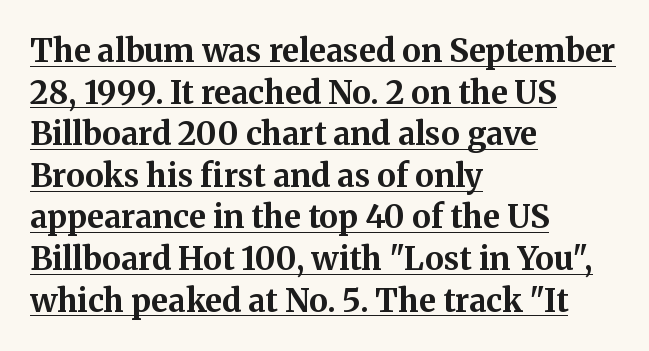
The rows are spaced the way most documents space them. Vertical strokes here are truly vertical. Alignment: flush left. The glyphs have the mass of a bold cut. Nobody touched the tracking dial on this one.
